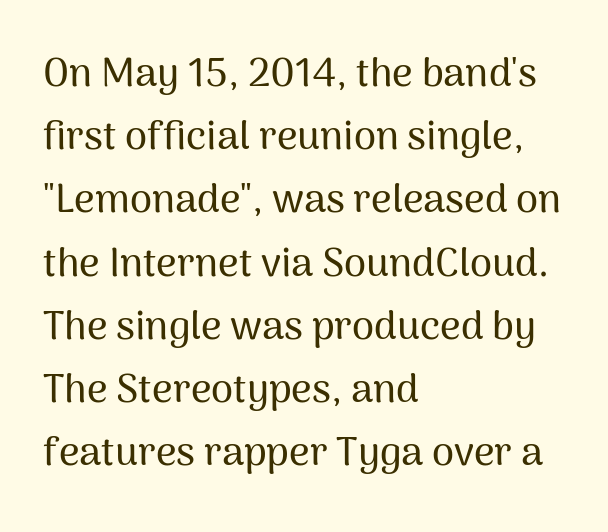
The image shows 40 px sans-serif type, upright; set left-aligned, normal line spacing (1.58x), normal letter spacing, not underlined; medium stroke contrast and a medium x-height.
